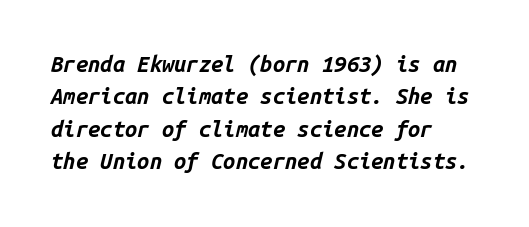
Q: Is the text bold? A: Yes.
Q: Is the text italic (slanted)? A: Yes, it leans right by about 14 degrees.
Q: Is the text underlined? A: No.
Q: How is the paragraph aligned? A: Left-aligned.
Q: Is the spacing between letters normal or unusually wide? A: Normal.
Q: Is the spacing between lines tight, normal or loose? A: Normal.
